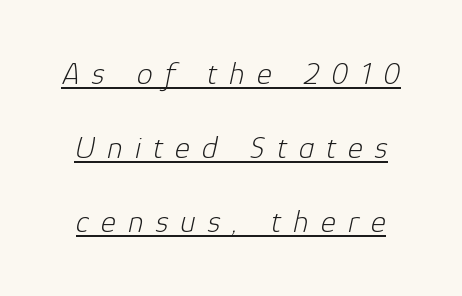
{"italic": "yes", "lean": "right", "slant_degrees": 12, "bold": "no", "weight": "light", "width": "normal", "stroke_contrast": "low", "x_height": "medium", "monospaced": "no", "underline": "yes", "line_spacing": "loose", "line_spacing_ratio": 2.32, "letter_spacing": "wide", "letter_spacing_em": 0.38, "glyph_px": 32}
